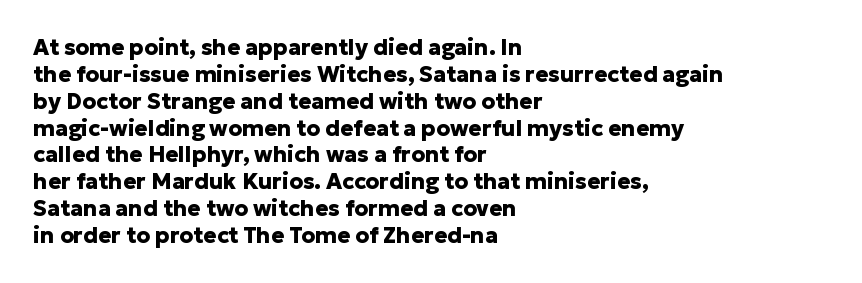
The image shows 22 px bold type, upright; set left-aligned, line spacing 1.22x, normal letter spacing, not underlined.
